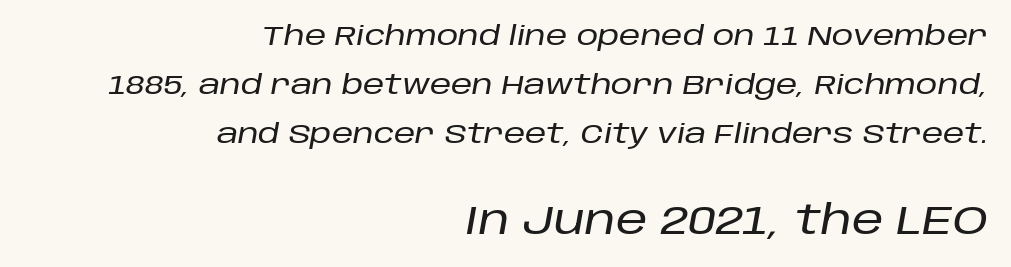
Layout note: lines flush right. Standard letterfit; no display-style spreading of the glyphs. Quick note: italic. Character widths vary here, with narrow letters taking less room than wide ones.
